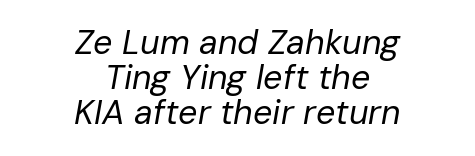
{"italic": "yes", "lean": "right", "slant_degrees": 10, "bold": "no", "weight": "regular", "width": "normal", "stroke_contrast": "low", "x_height": "medium", "monospaced": "no", "underline": "no", "align": "center", "line_spacing": "tight", "line_spacing_ratio": 1.03, "letter_spacing": "normal", "letter_spacing_em": 0.0, "glyph_px": 34}
